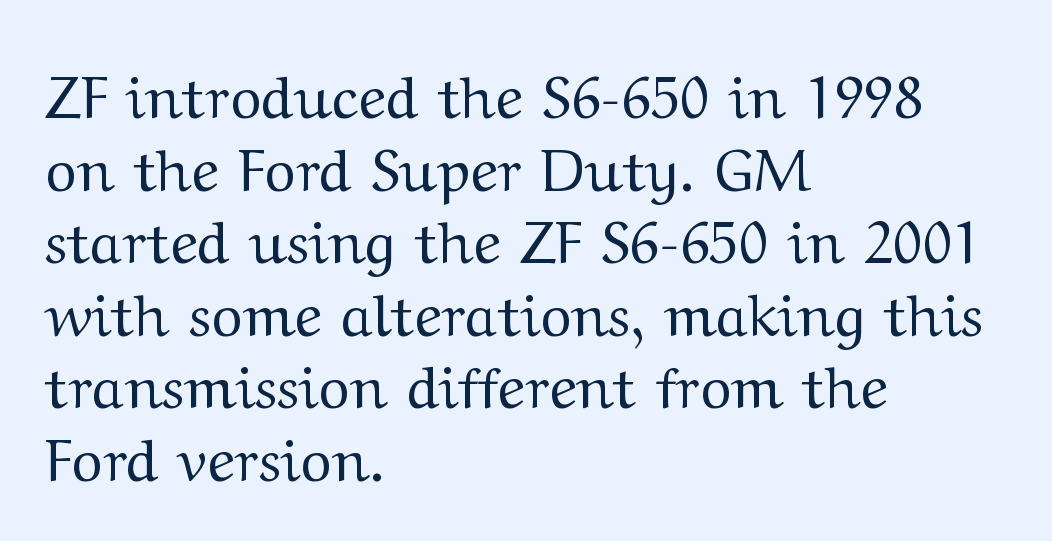
Q: Is the text bold? A: No.
Q: Is the text italic (slanted)? A: No, it is upright.
Q: Is the typeface a serif or a sans-serif typeface? A: Serif.
Q: Is the text underlined? A: No.
Q: How is the paragraph aligned? A: Left-aligned.
Q: Is the spacing between letters normal or unusually wide? A: Normal.
Q: Width (condensed, normal, or wide)? A: Wide.
Q: Stroke contrast? A: Medium.
Q: x-height? A: Medium.
Q: Monospaced? A: No.
